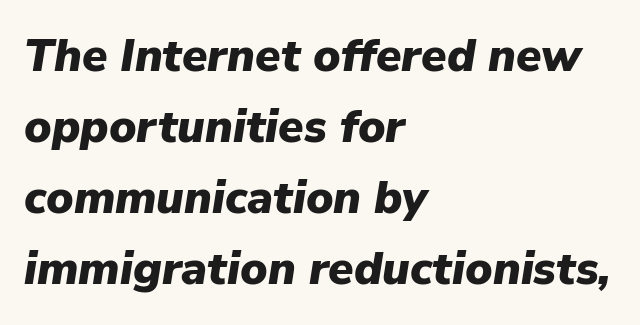
Q: Is the text bold? A: Yes.
Q: Is the text italic (slanted)? A: Yes, it leans right by about 9 degrees.
Q: Is the text underlined? A: No.
Q: How is the paragraph aligned? A: Left-aligned.
Q: Is the spacing between letters normal or unusually wide? A: Normal.
Q: Is the spacing between lines tight, normal or loose? A: Normal.
Q: Width (condensed, normal, or wide)? A: Normal.
Q: Stroke contrast? A: Low.
Q: x-height? A: Medium.
Q: Monospaced? A: No.
